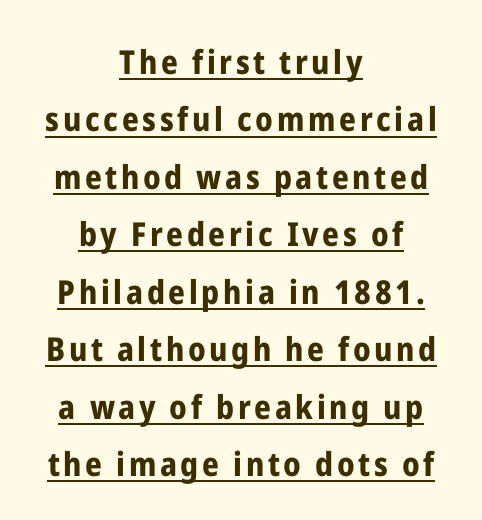
The image shows 33 px bold, condensed sans-serif type, upright; set centered, line spacing 1.74x, underlined; low stroke contrast and a medium x-height.
